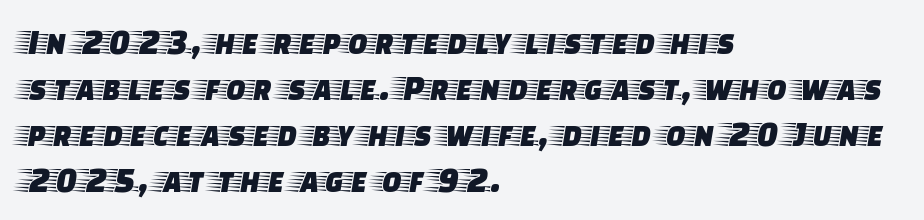
The image shows 36 px wide serif type; set left-aligned, normal line spacing (1.28x), normal letter spacing, not underlined; low stroke contrast and a large x-height.
